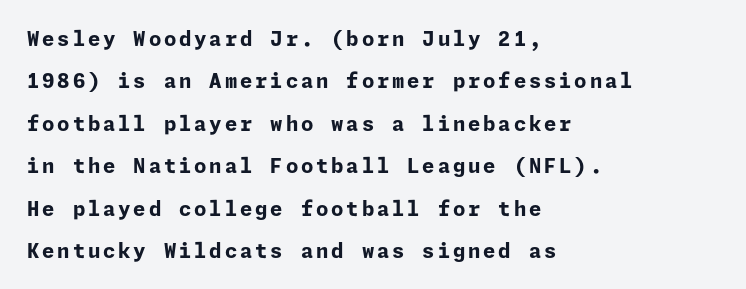
In terms of posture, this sample is upright. Compared with typical paragraphs, the rows here are farther apart. Clear beneath every line of the passage. Typesetter's note: full bold, strokes at maximum text heaviness.
